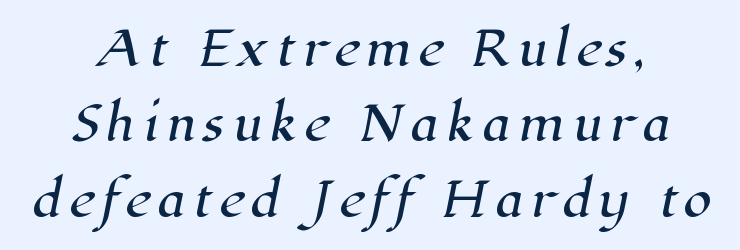
The letters advance in unequal steps, a hallmark of proportional type. The rows are spaced the way most documents space them. No word sits above an underline. Small tapered or slab feet sit at the stroke ends, so this counts as serif.
